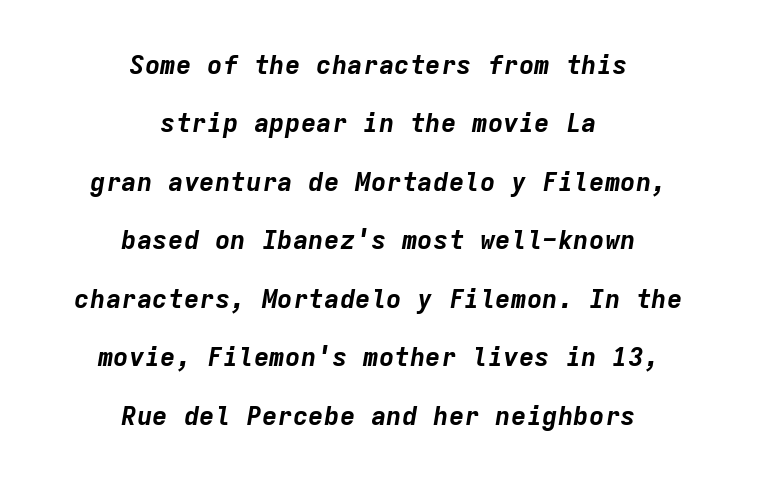
The image shows 26 px bold type, italic (leaning right); set centered, loose line spacing (2.25x), normal letter spacing, not underlined.
